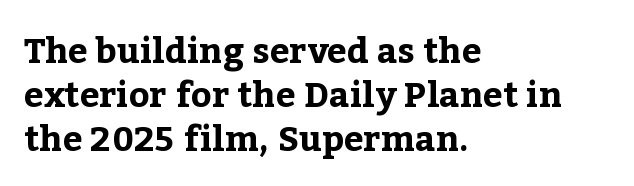
A normal amount of white space separates one row of letters from the next. These lines are rendered in a variable-pitch font. The strokes are fattened all the way to bold. Typeset ragged right — the left edge is the straight one. Examine the stroke ends and you'll spot serifs. Glance below the letters and you will spot only blank space.
